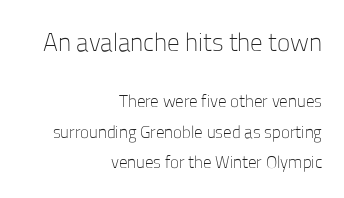
{"italic": "no", "bold": "no", "underline": "no", "align": "right", "line_spacing_ratio": 1.8, "letter_spacing": "normal", "letter_spacing_em": 0.0, "larger_block": "first", "size_ratio": 1.47, "glyph_px": 25}
